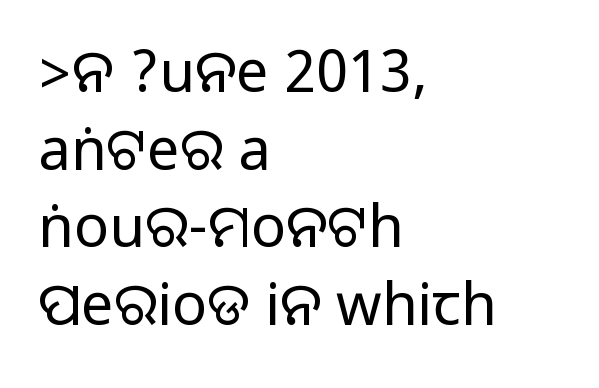
{"serif": "no", "italic": "no", "width": "normal", "stroke_contrast": "medium", "monospaced": "no", "underline": "no", "align": "left", "line_spacing": "normal", "line_spacing_ratio": 1.34, "letter_spacing": "normal", "letter_spacing_em": 0.0, "glyph_px": 58}
